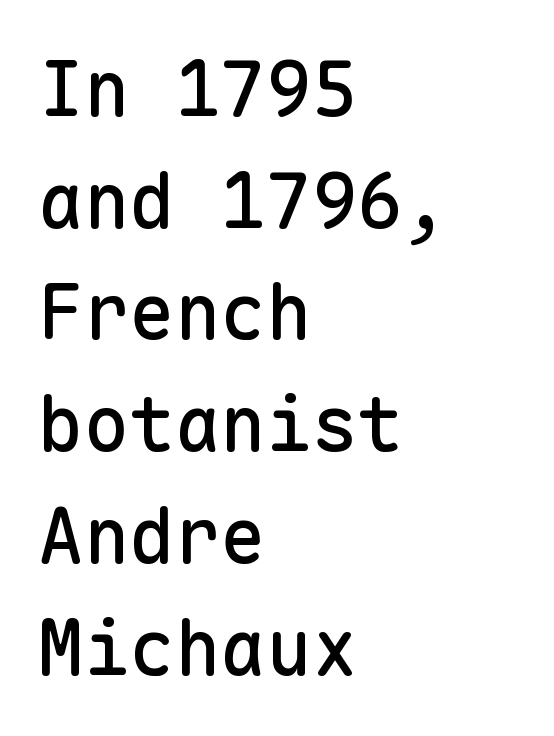
Q: Is the text italic (slanted)? A: No, it is upright.
Q: Is the typeface a serif or a sans-serif typeface? A: Sans-serif.
Q: Is the text underlined? A: No.
Q: How is the paragraph aligned? A: Left-aligned.
Q: Is the spacing between letters normal or unusually wide? A: Normal.
Q: Is the spacing between lines tight, normal or loose? A: Normal.
Q: Width (condensed, normal, or wide)? A: Normal.
Q: Stroke contrast? A: Low.
Q: x-height? A: Medium.
Q: Monospaced? A: Yes.
